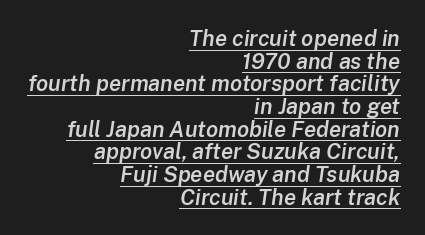
Q: Is the text bold? A: Semi-bold.
Q: Is the text italic (slanted)? A: Yes, it leans right by about 8 degrees.
Q: Is the text underlined? A: Yes.
Q: How is the paragraph aligned? A: Right-aligned.
Q: Is the spacing between letters normal or unusually wide? A: Normal.
Q: Is the spacing between lines tight, normal or loose? A: Tight.
